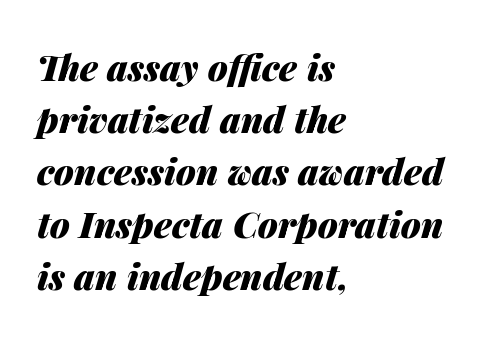
The image shows 36 px heavy type, italic (leaning right); set left-aligned, normal line spacing (1.45x), normal letter spacing, not underlined; medium stroke contrast and a medium x-height.
